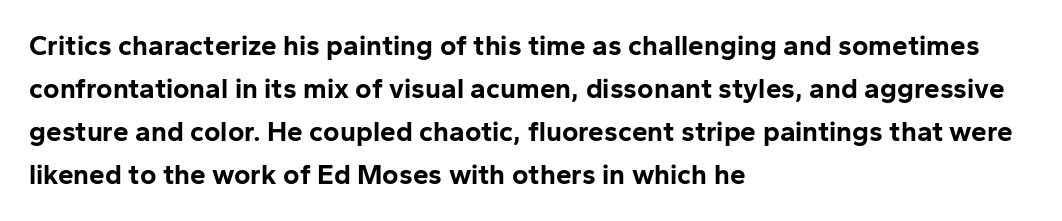
You can tell from the bare stems that sans-serif type was used. Note the varied advance widths — an 'i' is clearly narrower than an 'm'. Does the leading feel generous? No, just average. The passage shown has conventional tracking throughout. Each row of text sits above clean, open space. A roman cut, with each character standing at attention.
